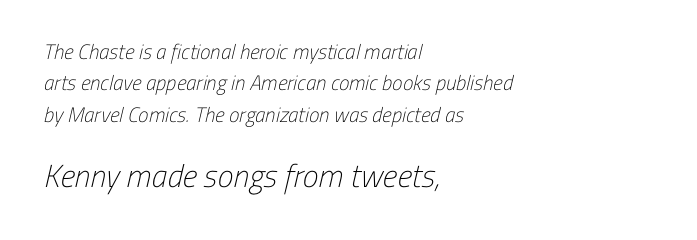
Stems and bowls with no extra thickness — not bold. The glyphs in this specimen are sans serif. The setting favours the left margin, as ordinary paragraphs usually do. The passage shown is typed in a proportional face where columns would drift. Plain, unruled lines of type.
